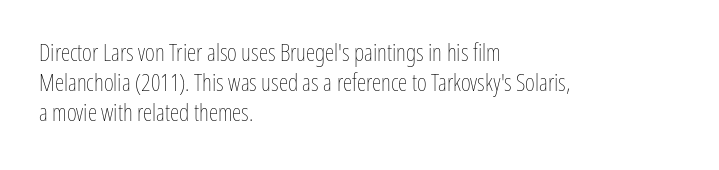
If you drew a line through each stem, it would be perfectly vertical. Tracking value appears to be zero — textbook default spacing. The rag falls on the right side of this text block. The face looks like a standard text weight, possibly lighter. The string is rendered with underlining switched off.
